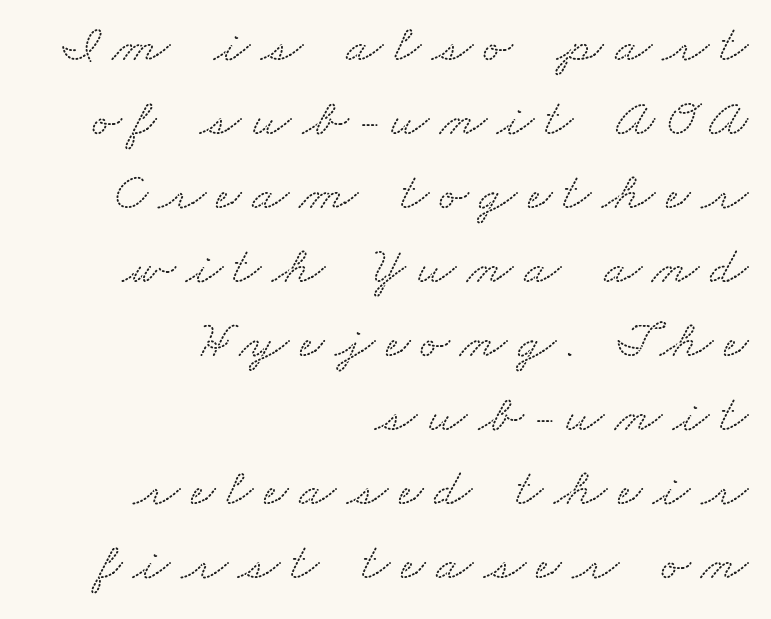
{"width": "wide", "stroke_contrast": "low", "x_height": "small", "monospaced": "no", "underline": "no", "align": "right", "line_spacing": "normal", "line_spacing_ratio": 1.37, "letter_spacing": "wide", "letter_spacing_em": 0.2, "glyph_px": 54}
